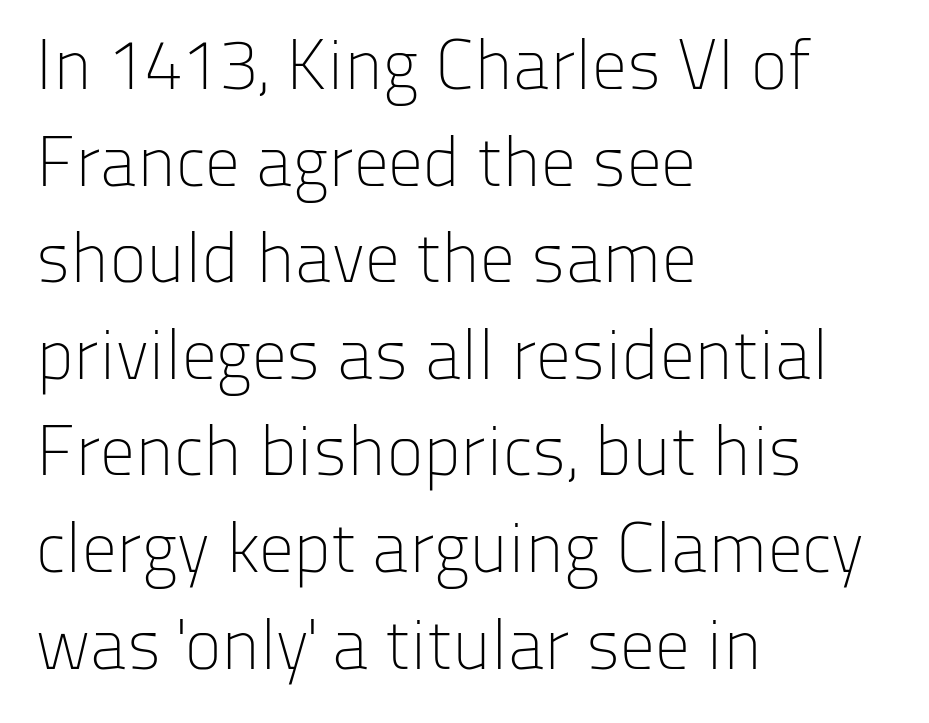
The image shows 70 px light sans-serif type, upright; set left-aligned, normal line spacing (1.38x), normal letter spacing, not underlined; low stroke contrast and a medium x-height.
